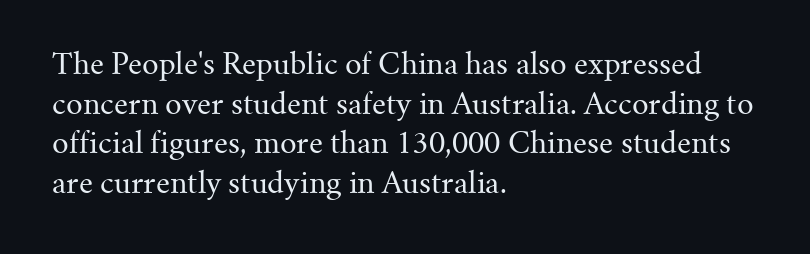
The image shows 29 px regular-weight serif type, upright; set left-aligned, normal line spacing (1.37x), normal letter spacing, not underlined; medium stroke contrast and a small x-height.
